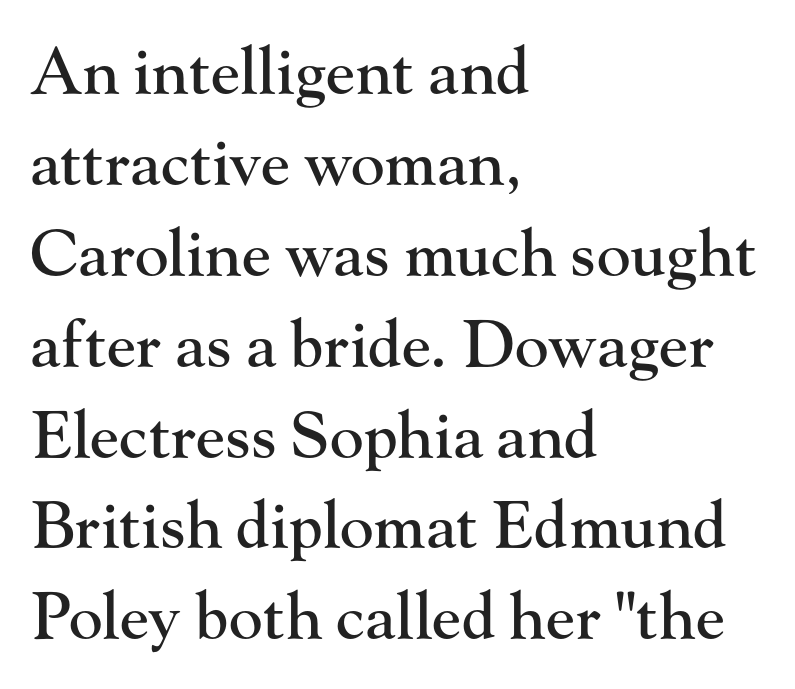
Honestly, the row spacing looks completely unremarkable. Observe the ordinary spacing: letters are neighbours, not strangers. Decoration check: the copy has no underline. This sample has the flowing, uneven cadence of proportional lettering. Does the lettering tilt? It doesn't — this is upright.
